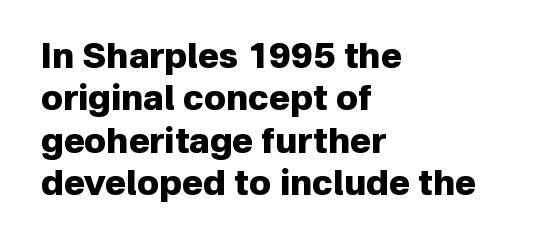
The face used here is rendered with its standard letterfit. The words here are not underlined. Students, this is bold: see how much ink each stroke carries. Left-aligned paragraph, ragged on the right.
